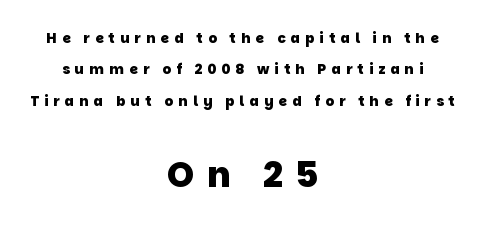
The image shows 35 px heavy sans-serif type; set centered, loose line spacing (2.24x), unusually wide letter spacing (+0.36 em), not underlined; the second (bottom) block is 2.5x larger; low stroke contrast and a large x-height.
